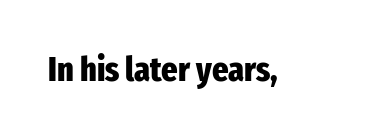
{"serif": "no", "italic": "no", "bold": "yes", "weight": "heavy", "width": "condensed", "stroke_contrast": "low", "x_height": "medium", "monospaced": "no", "underline": "no", "letter_spacing": "normal", "letter_spacing_em": 0.0, "glyph_px": 35}
